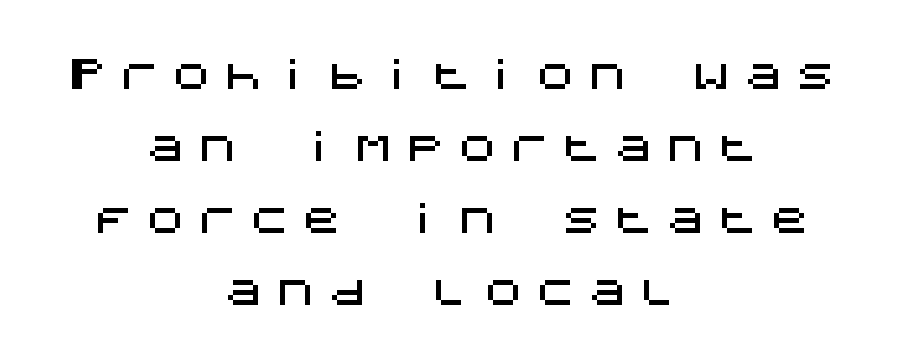
The whitespace from short lines is split evenly between both sides. Honestly, there is no underline to notice here at all. Ascenders rise straight up at ninety degrees. What kind of face is this? One without serifs — a sans. These lines have a slow, spaced-out rhythm from letter to letter.
